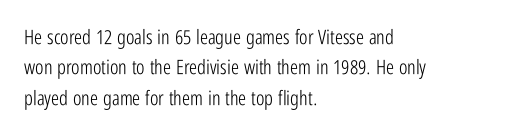
The typesetting does not lean heavy: it is not bold. Words appear dense and cohesive because spacing is normal. Every character sits straight up, as roman type does. What's the leading like? Ordinary, nothing unusual. Glance below the letters and you will spot only blank space.
